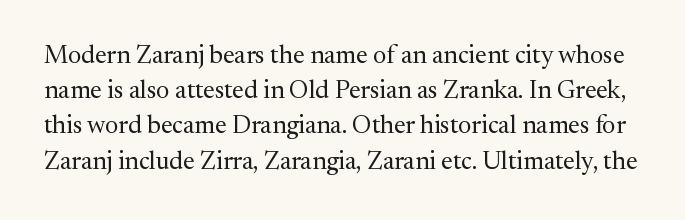
The image shows 25 px text type, upright; set normal line spacing (1.41x), normal letter spacing, not underlined.
